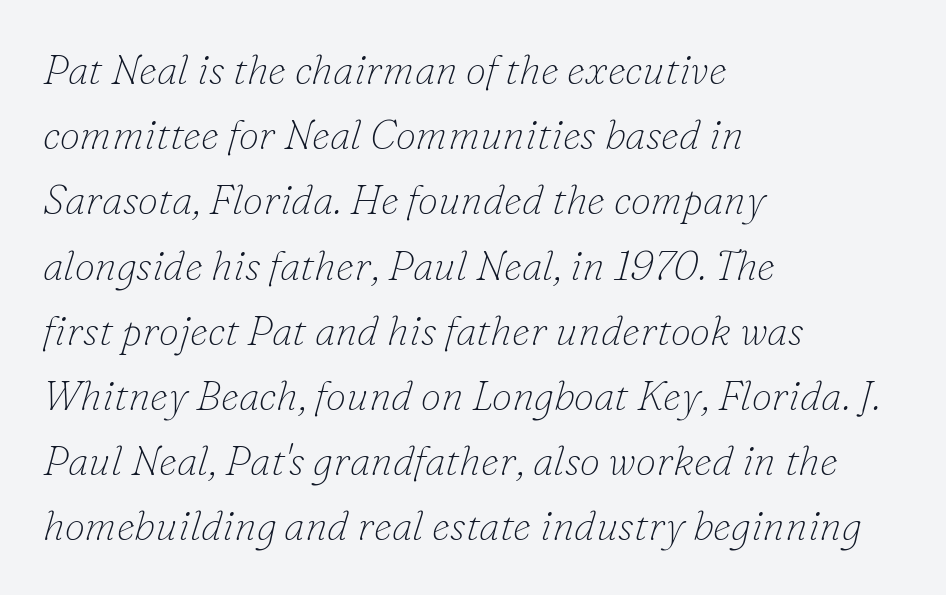
Standard letterfit; no display-style spreading of the glyphs. Weight class: somewhere from thin through regular. Anything drawn beneath the words? Only blank space. The letters advance in unequal steps, a hallmark of proportional type.
